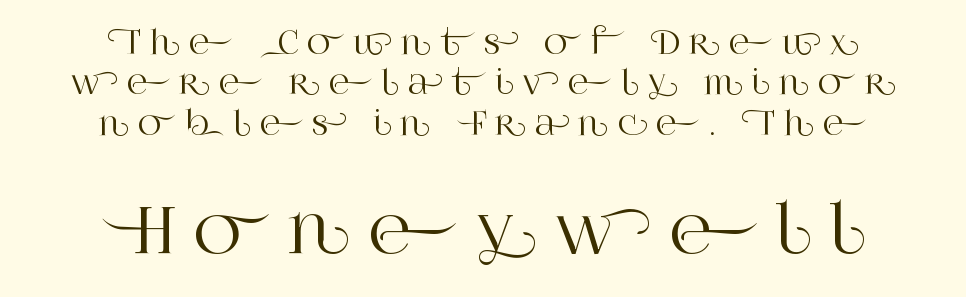
Rendered with straight, roman letterforms. Baseline-to-baseline distance is the conventional proportion of letter height. Do the characters align in a grid? No, the font is proportional. The compositor balanced each line on the midline. The type is letterspaced generously, with wide tracking.
